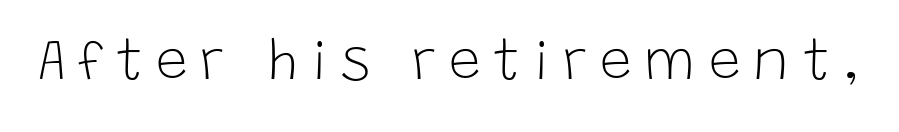
Q: Is the text bold? A: No.
Q: Is the text italic (slanted)? A: No, it is upright.
Q: Is the typeface a serif or a sans-serif typeface? A: Sans-serif.
Q: Is the text underlined? A: No.
Q: Is the spacing between letters normal or unusually wide? A: Unusually wide.
Q: Width (condensed, normal, or wide)? A: Normal.
Q: Stroke contrast? A: Low.
Q: x-height? A: Large.
Q: Monospaced? A: No.
